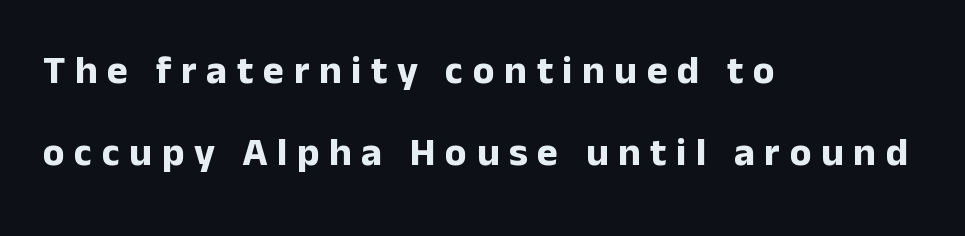
{"serif": "no", "italic": "no", "bold": "yes", "weight": "bold", "width": "normal", "stroke_contrast": "low", "x_height": "medium", "monospaced": "no", "underline": "no", "align": "left", "line_spacing": "loose", "line_spacing_ratio": 2.05, "letter_spacing": "wide", "letter_spacing_em": 0.24, "glyph_px": 40}
